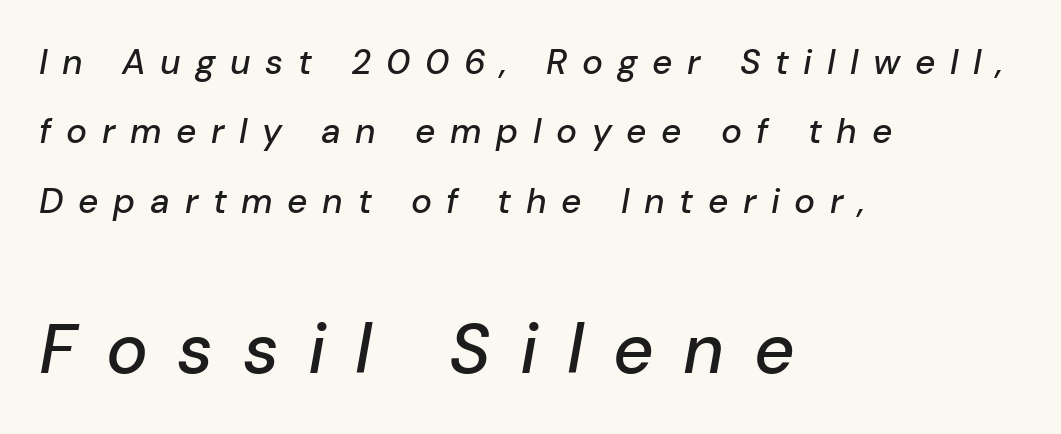
The image shows 70 px text type, italic (leaning right); set left-aligned, loose line spacing (1.98x), unusually wide letter spacing (+0.42 em), not underlined; the second (bottom) block is 2.0x larger; low stroke contrast and a medium x-height.
